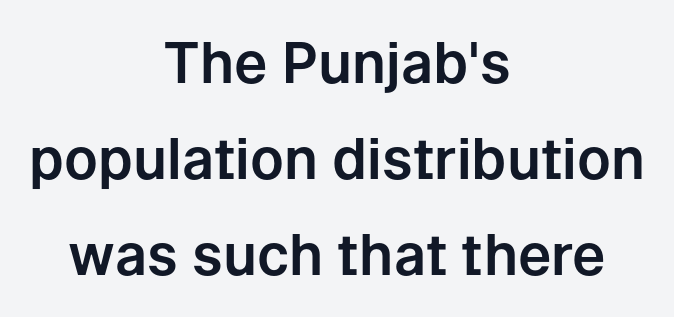
The image shows 56 px sans-serif type, upright; set centered, line spacing 1.71x, normal letter spacing, not underlined; low stroke contrast and a medium x-height.
